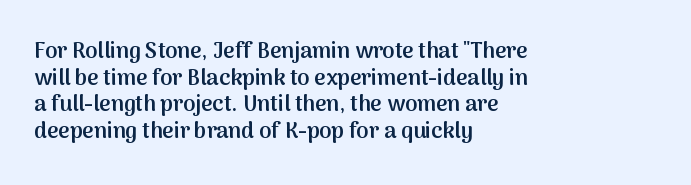
No word sits above an underline. The setting favours the left margin, as ordinary paragraphs usually do. This is the in-between weight designers call semibold or demi. This is the regular roman posture of the typeface. Observe the ordinary spacing: letters are neighbours, not strangers.
